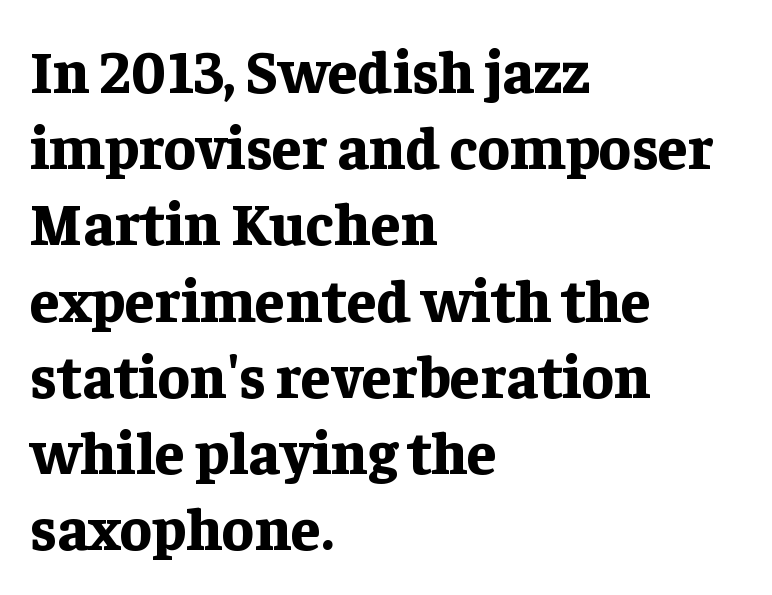
Compared with typical body copy, the letter spacing here is the same. Unmarked baselines from the first word to the last. The font family rendered here belongs to the serif group. Heavy, bold letterforms. Italic? Not at all — the glyphs are vertical. Proportional: the letters do not fall into vertical columns.
